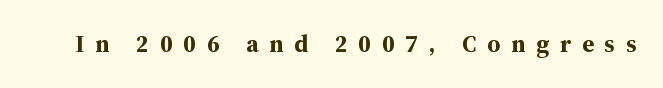
Q: Is the text bold? A: Yes.
Q: Is the text italic (slanted)? A: No, it is upright.
Q: Is the text underlined? A: No.
Q: Is the spacing between letters normal or unusually wide? A: Unusually wide.
